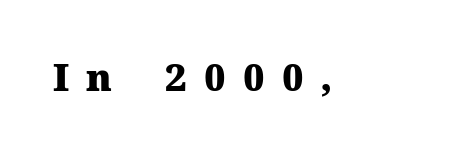
Q: Is the text bold? A: Yes.
Q: Is the text italic (slanted)? A: No, it is upright.
Q: Is the typeface a serif or a sans-serif typeface? A: Serif.
Q: Is the text underlined? A: No.
Q: Is the spacing between letters normal or unusually wide? A: Unusually wide.
Q: Width (condensed, normal, or wide)? A: Normal.
Q: Stroke contrast? A: Medium.
Q: x-height? A: Medium.
Q: Monospaced? A: No.
